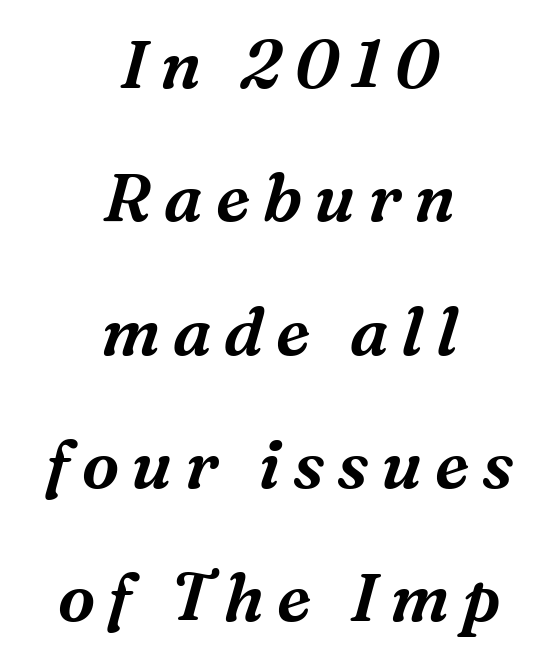
{"serif": "yes", "italic": "yes", "lean": "right", "slant_degrees": 16, "width": "normal", "stroke_contrast": "medium", "x_height": "medium", "monospaced": "no", "underline": "no", "align": "center", "line_spacing": "loose", "line_spacing_ratio": 1.99, "glyph_px": 67}
